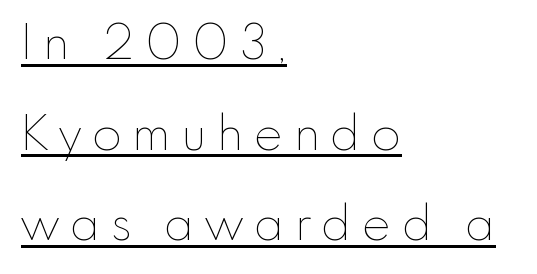
{"italic": "no", "bold": "no", "weight": "thin", "width": "normal", "stroke_contrast": "low", "x_height": "small", "monospaced": "no", "underline": "yes", "align": "left", "line_spacing_ratio": 1.89, "letter_spacing": "wide", "letter_spacing_em": 0.22, "glyph_px": 48}
